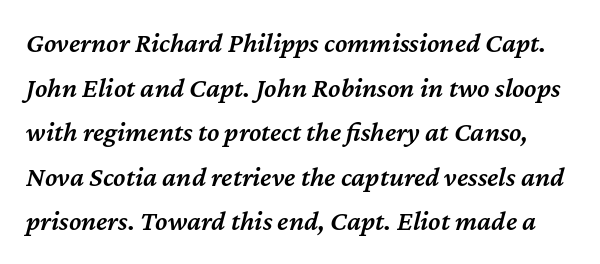
{"italic": "yes", "lean": "right", "slant_degrees": 12, "bold": "semi", "weight": "semibold", "width": "normal", "stroke_contrast": "medium", "x_height": "medium", "monospaced": "no", "underline": "no", "line_spacing": "normal", "line_spacing_ratio": 1.59, "letter_spacing": "normal", "letter_spacing_em": 0.0, "glyph_px": 28}
